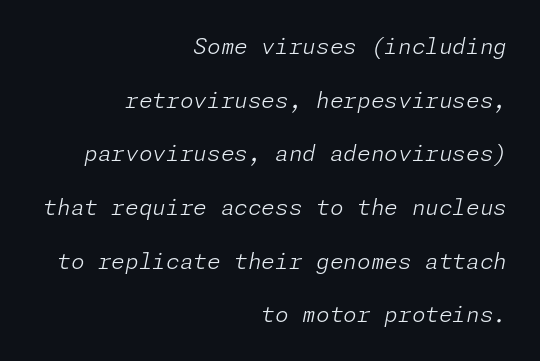
The image shows 22 px text type, italic (leaning right); set right-aligned, loose line spacing (2.44x), normal letter spacing, not underlined.
